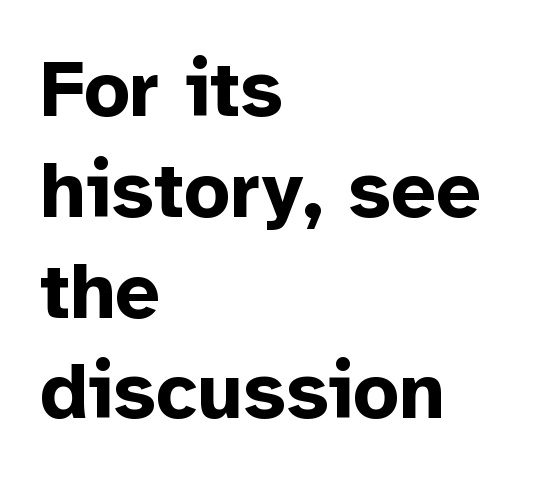
{"serif": "no", "italic": "no", "bold": "yes", "weight": "bold", "width": "normal", "stroke_contrast": "low", "x_height": "medium", "monospaced": "no", "underline": "no", "align": "left", "line_spacing": "normal", "line_spacing_ratio": 1.26, "letter_spacing": "normal", "letter_spacing_em": 0.0, "glyph_px": 80}
